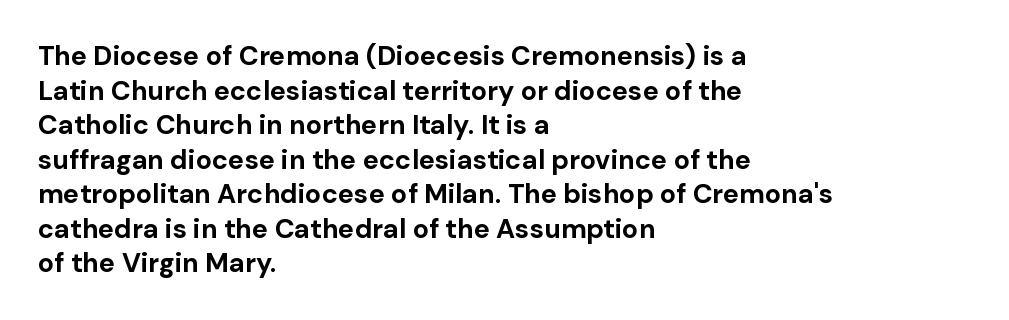
Q: Is the text bold? A: Yes.
Q: Is the text italic (slanted)? A: No, it is upright.
Q: Is the text underlined? A: No.
Q: How is the paragraph aligned? A: Left-aligned.
Q: Is the spacing between letters normal or unusually wide? A: Normal.
Q: Is the spacing between lines tight, normal or loose? A: Normal.
